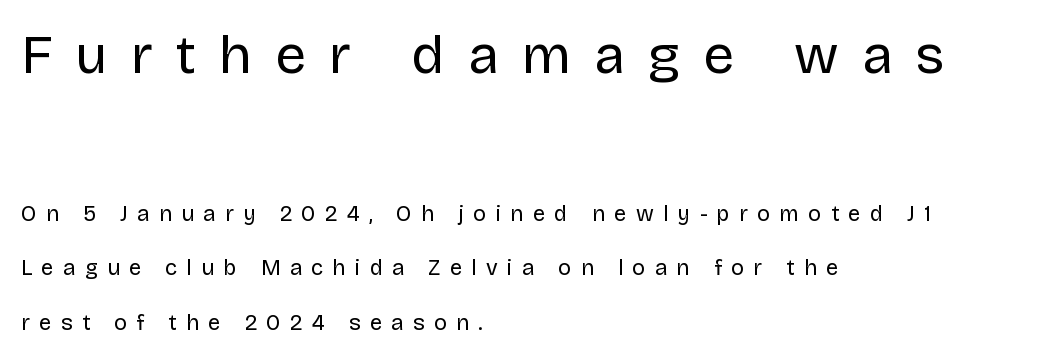
You could fit nearly another row in the gap between these rows. When letters stand straight like this, we call the style roman or upright. The strokes carry an ordinary text weight at most. These lines have a slow, spaced-out rhythm from letter to letter.
